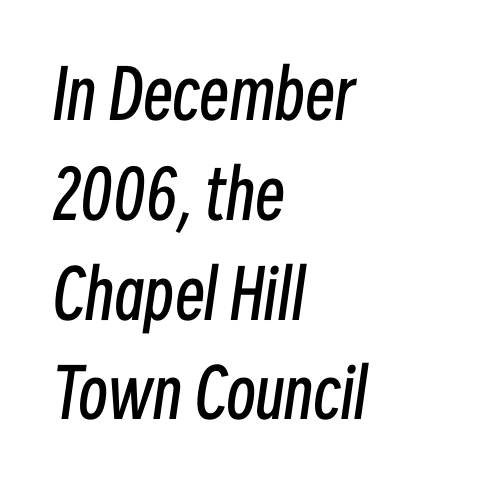
Successive baselines arrive at the customary interval. Inter-character spacing is left at the font's built-in metrics. The specimen reads as italic at a glance. The face used here is proportionally spaced, like ordinary book or web type. Every row of glyphs begins at an identical x-position on the left.
